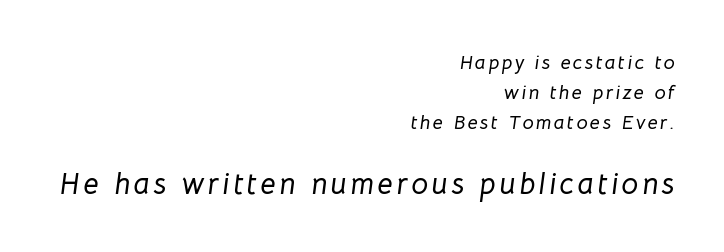
Q: Is the text italic (slanted)? A: Yes, it leans right by about 8 degrees.
Q: Is the text underlined? A: No.
Q: How is the paragraph aligned? A: Right-aligned.
Q: Is the spacing between lines tight, normal or loose? A: Normal.
Q: Which block of text is set in a larger size, the first (top) or the second (bottom)? A: The second (bottom) one.
Q: Width (condensed, normal, or wide)? A: Normal.
Q: Stroke contrast? A: Low.
Q: x-height? A: Medium.
Q: Monospaced? A: No.
